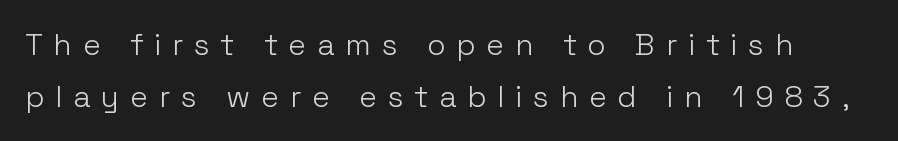
{"serif": "no", "italic": "no", "bold": "no", "weight": "light", "width": "normal", "stroke_contrast": "low", "x_height": "medium", "monospaced": "no", "underline": "no", "line_spacing_ratio": 1.73, "letter_spacing": "wide", "letter_spacing_em": 0.36, "glyph_px": 30}
